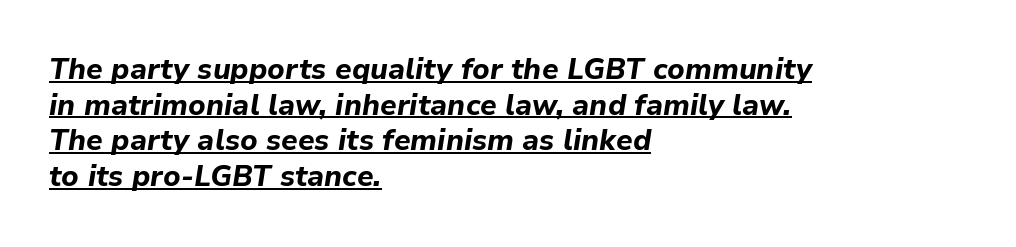
Is this a fixed-width face? No — the glyphs have proportional, varying widths. When letters slant like this, we call the style italic. This sample uses plain, unmodified letter spacing. Each glyph is drawn with heavy, bold strokes. The sample's only ornament is a line tracing under the words.
